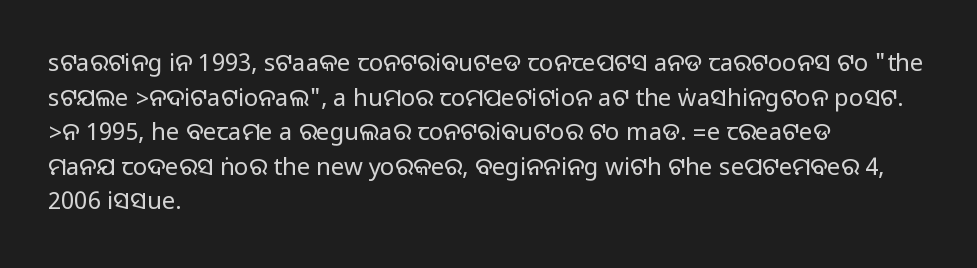
The image shows 24 px text type, upright; set left-aligned, normal line spacing (1.44x), normal letter spacing, not underlined.
